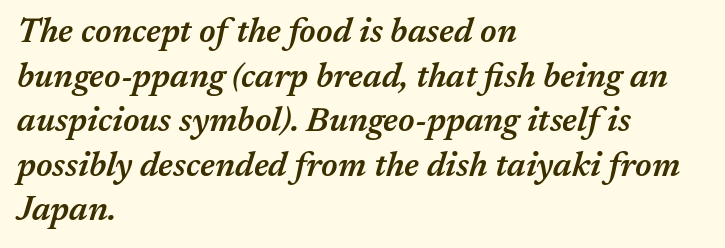
Q: Is the text bold? A: Semi-bold.
Q: Is the text italic (slanted)? A: Yes, it leans right by about 17 degrees.
Q: Is the text underlined? A: No.
Q: How is the paragraph aligned? A: Left-aligned.
Q: Is the spacing between letters normal or unusually wide? A: Normal.
Q: Is the spacing between lines tight, normal or loose? A: Normal.
Q: Width (condensed, normal, or wide)? A: Normal.
Q: Stroke contrast? A: Medium.
Q: x-height? A: Medium.
Q: Monospaced? A: No.
